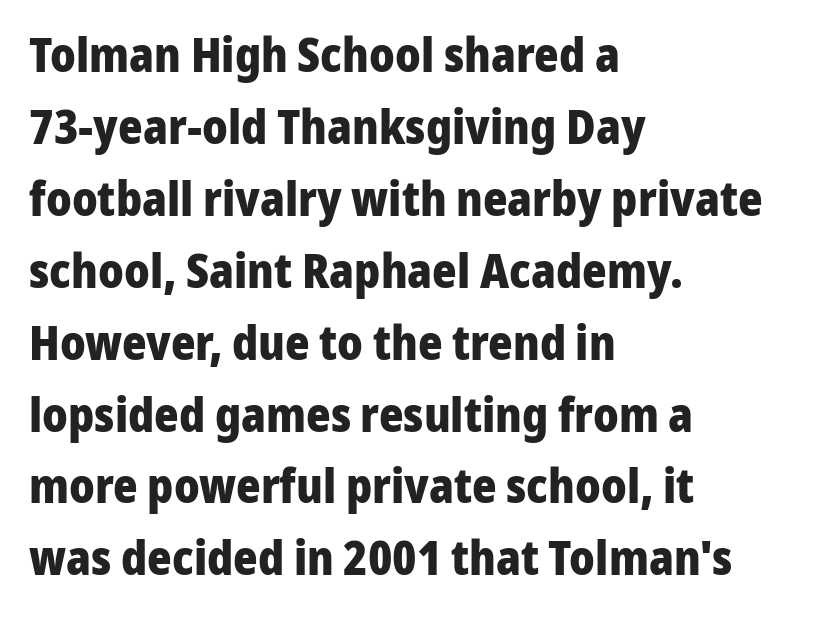
The vertical gap from one line to the next is medium. Check where the strokes stop: nothing finishes them off — pure sans. Is the block centered? No — it sits flush against the left margin. A bare baseline throughout the passage. Spacing verdict: proportional, widths tailored to each character. What weight is shown? A full bold with thick strokes.
